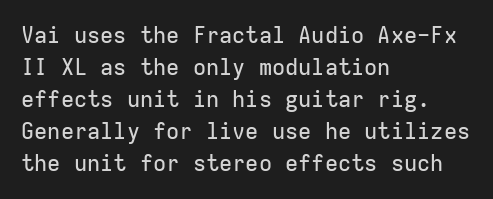
{"italic": "no", "underline": "no", "align": "left", "line_spacing": "normal", "line_spacing_ratio": 1.45, "letter_spacing": "normal", "letter_spacing_em": 0.0, "glyph_px": 22}
